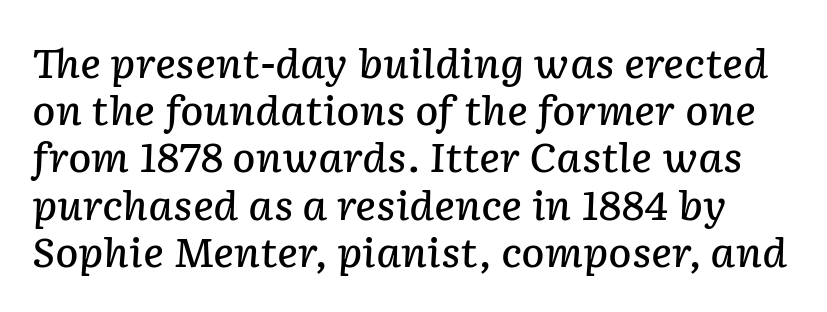
Q: Is the text bold? A: Semi-bold.
Q: Is the text italic (slanted)? A: Yes, it leans right by about 2 degrees.
Q: Is the text underlined? A: No.
Q: Is the spacing between letters normal or unusually wide? A: Normal.
Q: Width (condensed, normal, or wide)? A: Normal.
Q: Stroke contrast? A: Low.
Q: x-height? A: Medium.
Q: Monospaced? A: No.
